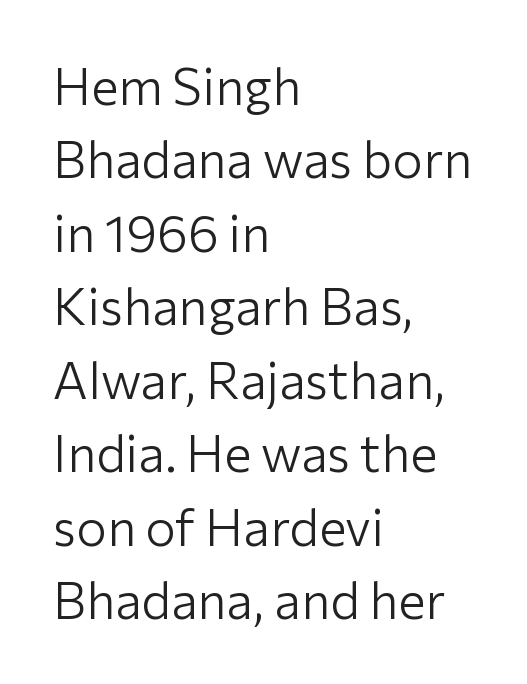
Q: Is the text bold? A: No.
Q: Is the text italic (slanted)? A: No, it is upright.
Q: Is the typeface a serif or a sans-serif typeface? A: Sans-serif.
Q: Is the text underlined? A: No.
Q: How is the paragraph aligned? A: Left-aligned.
Q: Is the spacing between letters normal or unusually wide? A: Normal.
Q: Is the spacing between lines tight, normal or loose? A: Normal.
Q: Width (condensed, normal, or wide)? A: Normal.
Q: Stroke contrast? A: Low.
Q: x-height? A: Medium.
Q: Monospaced? A: No.
